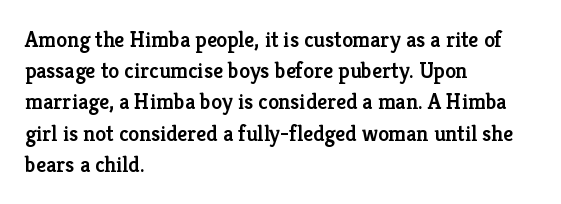
Q: Is the text bold? A: Semi-bold.
Q: Is the text italic (slanted)? A: No, it is upright.
Q: Is the text underlined? A: No.
Q: How is the paragraph aligned? A: Left-aligned.
Q: Is the spacing between letters normal or unusually wide? A: Normal.
Q: Is the spacing between lines tight, normal or loose? A: Normal.
